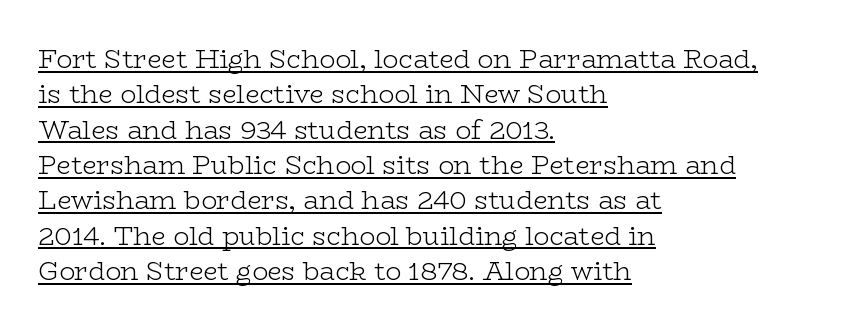
The passage is arranged the way most books set body copy — flush left. The letterforms sit at book weight or below. In terms of leading, this rendering sits right in the middle. A rule runs beneath these lines of type.
